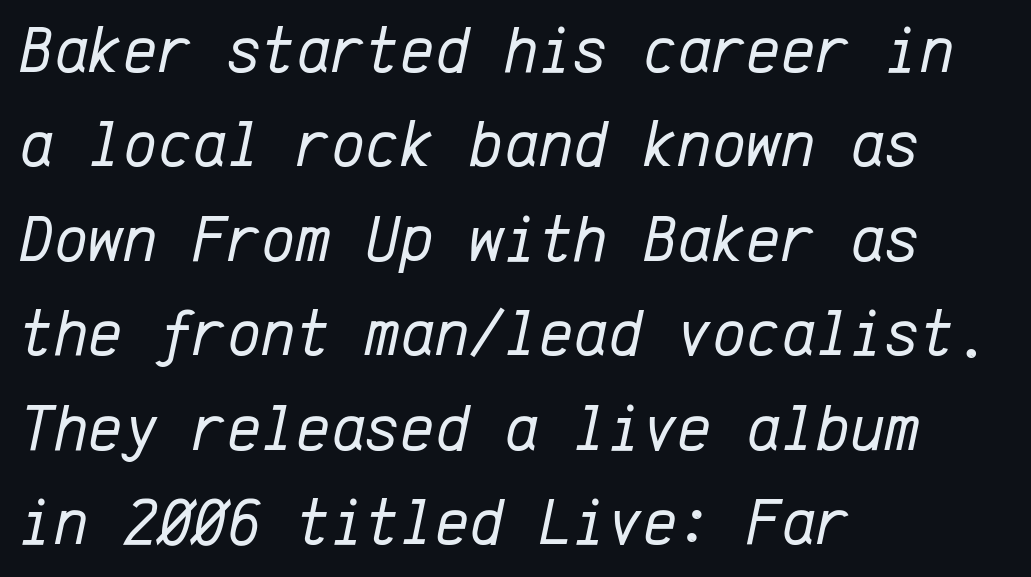
Q: Is the text bold? A: No.
Q: Is the text italic (slanted)? A: Yes, it leans right by about 12 degrees.
Q: Is the text underlined? A: No.
Q: How is the paragraph aligned? A: Left-aligned.
Q: Is the spacing between letters normal or unusually wide? A: Normal.
Q: Is the spacing between lines tight, normal or loose? A: Normal.
Q: Width (condensed, normal, or wide)? A: Normal.
Q: Stroke contrast? A: Low.
Q: x-height? A: Medium.
Q: Monospaced? A: Yes.
